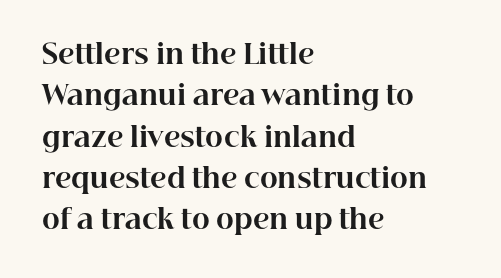
Q: Is the text bold? A: Yes.
Q: Is the text italic (slanted)? A: No, it is upright.
Q: Is the text underlined? A: No.
Q: How is the paragraph aligned? A: Left-aligned.
Q: Is the spacing between letters normal or unusually wide? A: Normal.
Q: Is the spacing between lines tight, normal or loose? A: Normal.
